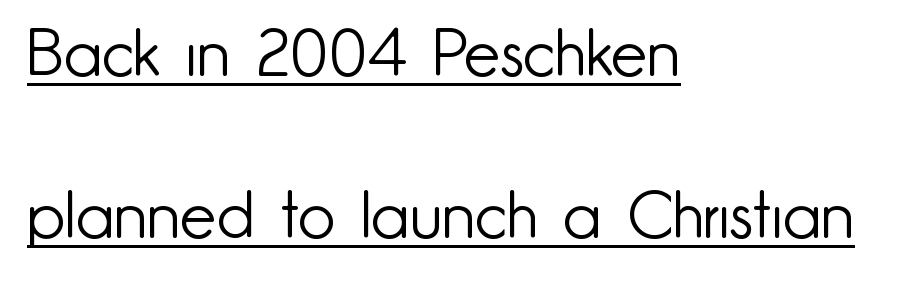
Look at the bottom of the vertical strokes: they stop flat, with no serifs. Each letter keeps its own natural width here, so spacing adapts to shape. Every word sits above its own underline. This sample trades compactness for vertical openness between lines.
